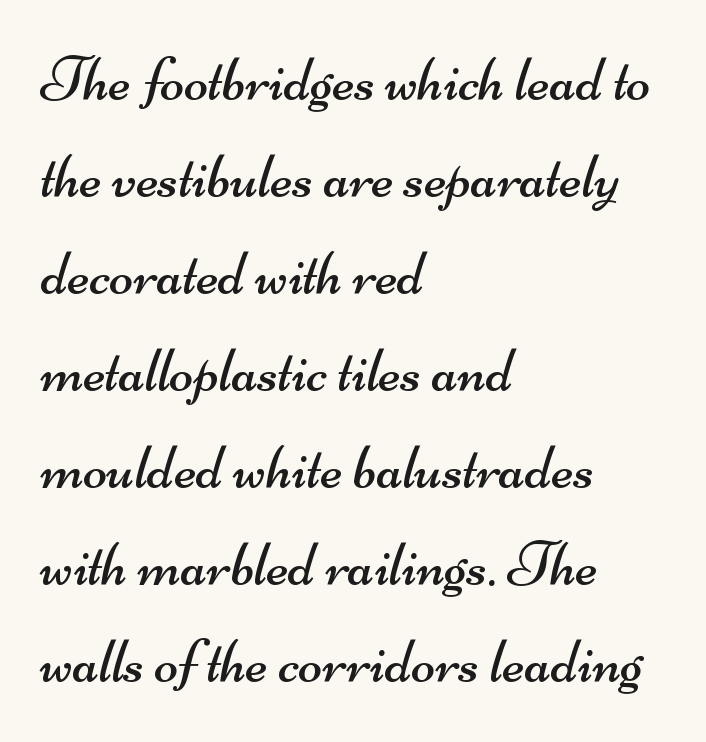
Q: Is the text bold? A: No.
Q: Is the typeface a serif or a sans-serif typeface? A: Sans-serif.
Q: Is the text underlined? A: No.
Q: How is the paragraph aligned? A: Left-aligned.
Q: Is the spacing between letters normal or unusually wide? A: Normal.
Q: Is the spacing between lines tight, normal or loose? A: Normal.
Q: Width (condensed, normal, or wide)? A: Wide.
Q: Stroke contrast? A: Medium.
Q: x-height? A: Small.
Q: Monospaced? A: No.
